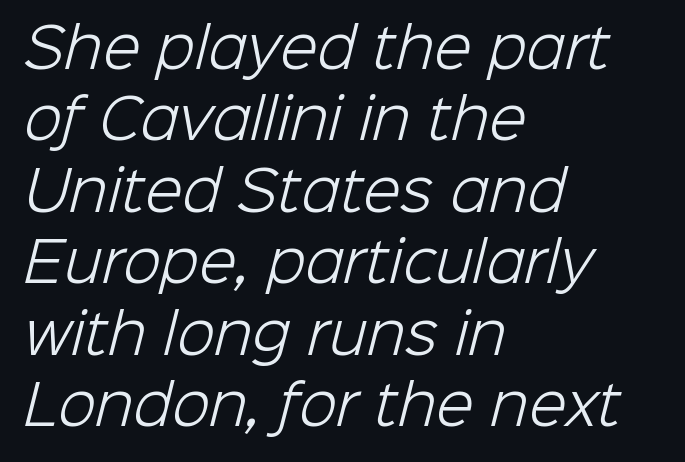
{"serif": "no", "bold": "no", "weight": "light", "width": "normal", "stroke_contrast": "low", "x_height": "medium", "monospaced": "no", "underline": "no", "align": "left", "line_spacing": "normal", "line_spacing_ratio": 1.3, "letter_spacing": "normal", "letter_spacing_em": 0.0, "glyph_px": 55}
